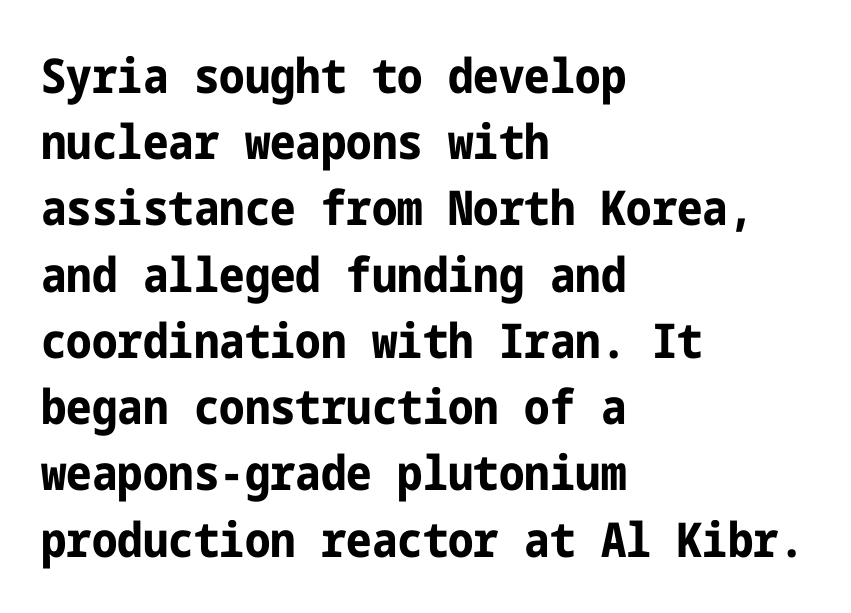
The image shows 48 px bold, condensed sans-serif type, upright; set left-aligned, normal line spacing (1.38x), normal letter spacing, not underlined; low stroke contrast and a medium x-height.
